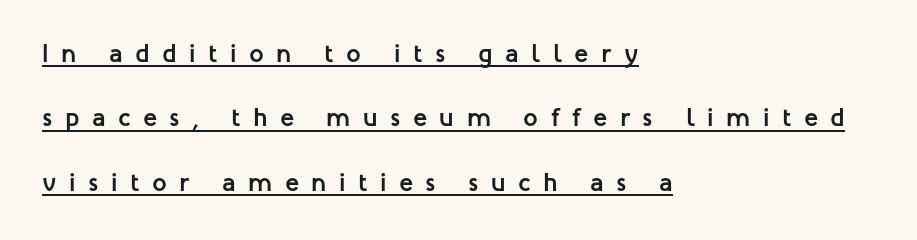
The image shows 26 px bold type, upright; set left-aligned, loose line spacing (2.48x), unusually wide letter spacing (+0.48 em), underlined.
